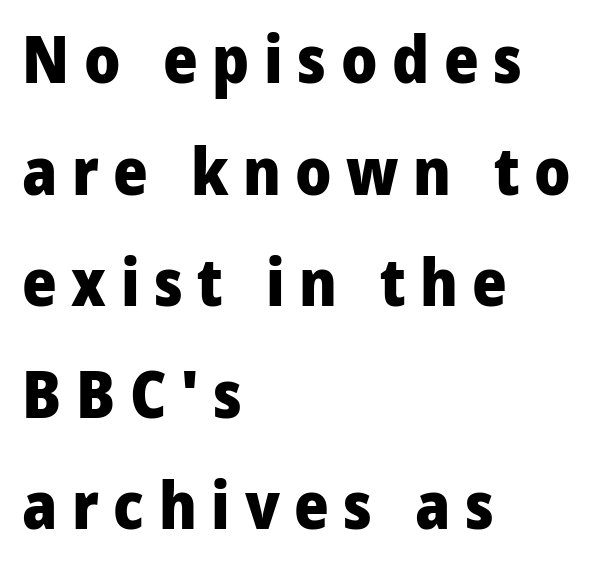
The space beneath each line is pristine and unruled. These lines carry a lot of weight — the face is fully bold. The typesetter chose a ragged-right arrangement here. Do the characters align in a grid? No, the font is proportional. Summary of vertical rhythm: regular, with standard interline spacing. This sample uses expanded letter spacing, leaving extra air between glyphs.
